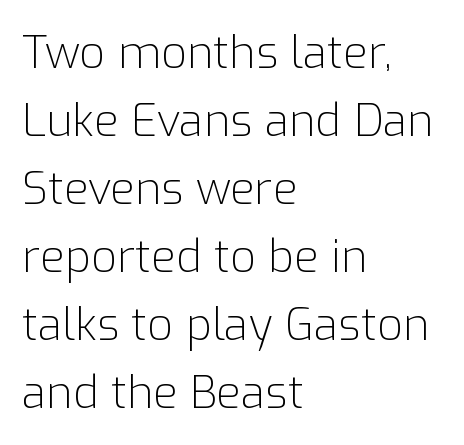
Q: Is the text bold? A: No.
Q: Is the text italic (slanted)? A: No, it is upright.
Q: Is the typeface a serif or a sans-serif typeface? A: Sans-serif.
Q: Is the text underlined? A: No.
Q: How is the paragraph aligned? A: Left-aligned.
Q: Is the spacing between letters normal or unusually wide? A: Normal.
Q: Is the spacing between lines tight, normal or loose? A: Normal.
Q: Width (condensed, normal, or wide)? A: Normal.
Q: Stroke contrast? A: Low.
Q: x-height? A: Medium.
Q: Monospaced? A: No.
